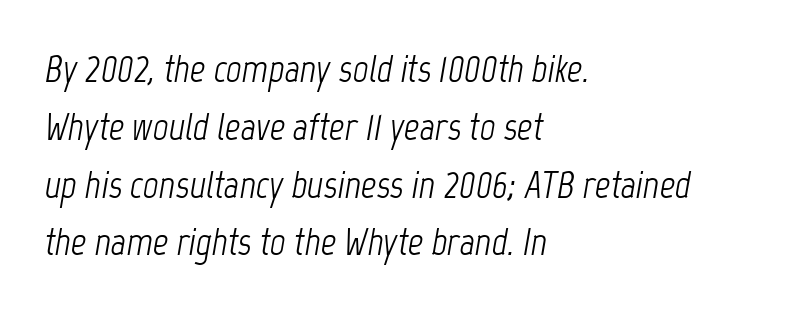
The image shows 38 px light, condensed type, italic (leaning right); set left-aligned, normal line spacing (1.52x), normal letter spacing, not underlined; low stroke contrast and a medium x-height.
